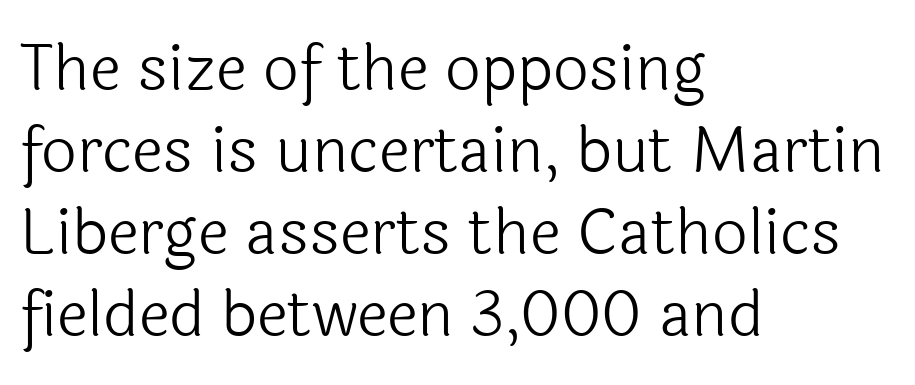
Does the leading feel generous? No, just average. Typeset ragged right — the left edge is the straight one. Observe the ordinary spacing: letters are neighbours, not strangers. Stroke thickness stays within the range of a standard reading face or lighter. The rendering uses natural spacing where letterforms have individual widths. A clean baseline with only descenders dipping below it.
